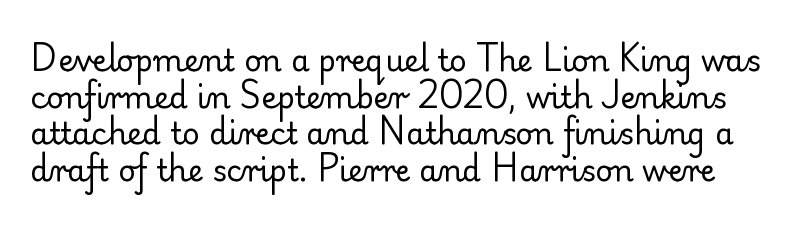
The image shows 30 px regular-weight serif type, upright; set line spacing 1.22x, normal letter spacing, not underlined; low stroke contrast and a small x-height.
